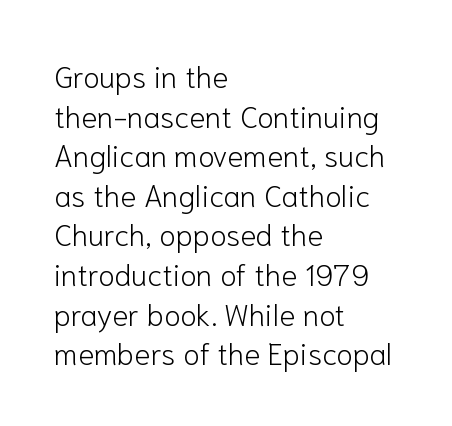
Q: Is the text bold? A: No.
Q: Is the text italic (slanted)? A: No, it is upright.
Q: Is the typeface a serif or a sans-serif typeface? A: Sans-serif.
Q: Is the text underlined? A: No.
Q: How is the paragraph aligned? A: Left-aligned.
Q: Is the spacing between letters normal or unusually wide? A: Normal.
Q: Is the spacing between lines tight, normal or loose? A: Normal.
Q: Width (condensed, normal, or wide)? A: Normal.
Q: Stroke contrast? A: Low.
Q: x-height? A: Medium.
Q: Monospaced? A: No.
